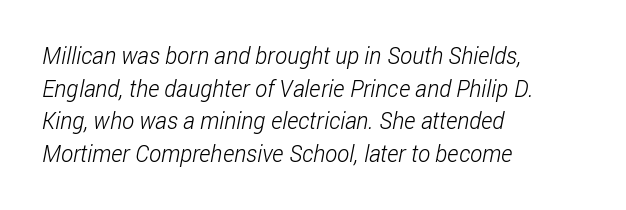
The image shows 23 px text type; set left-aligned, normal line spacing (1.42x), normal letter spacing, not underlined.
